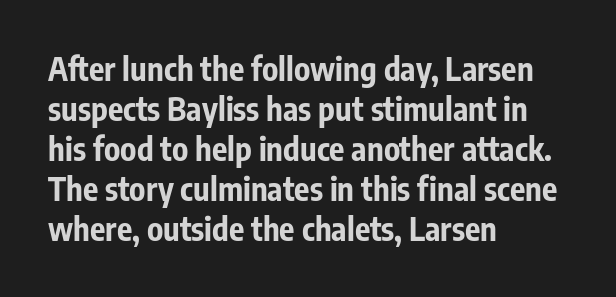
{"serif": "no", "italic": "no", "bold": "yes", "weight": "bold", "width": "condensed", "stroke_contrast": "low", "x_height": "medium", "monospaced": "no", "underline": "no", "align": "left", "line_spacing": "normal", "line_spacing_ratio": 1.25, "letter_spacing": "normal", "letter_spacing_em": 0.0, "glyph_px": 32}
